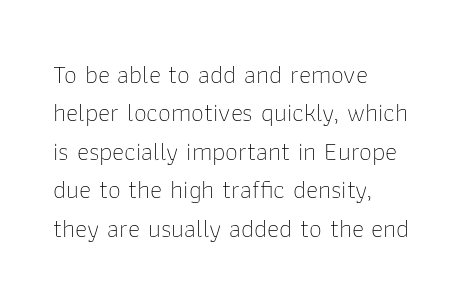
Leftover space on each line is placed entirely after the last word. The font sits on the lighter half of the weight spectrum, regular included. Here the glyphs are tracked normally, forming tight word shapes. Evenly set lines give the paragraph a standard silhouette. The area under the type is left untouched. The letters stand upright; this is a roman face.
